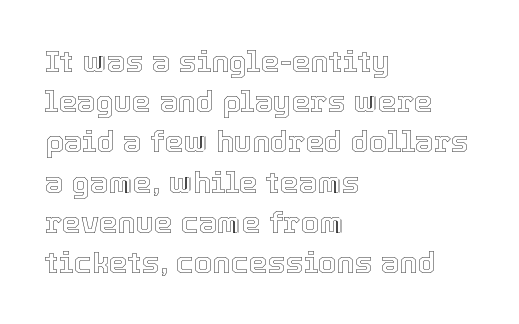
The image shows 30 px text type, upright; set left-aligned, normal line spacing (1.34x), normal letter spacing, not underlined; a medium x-height.
